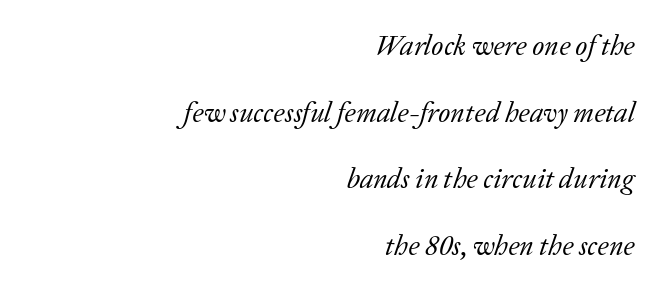
{"serif": "yes", "italic": "yes", "lean": "right", "slant_degrees": 20, "bold": "no", "weight": "regular", "width": "normal", "stroke_contrast": "low", "x_height": "medium", "monospaced": "no", "underline": "no", "align": "right", "line_spacing": "loose", "line_spacing_ratio": 2.38, "letter_spacing": "normal", "letter_spacing_em": 0.0, "glyph_px": 28}
